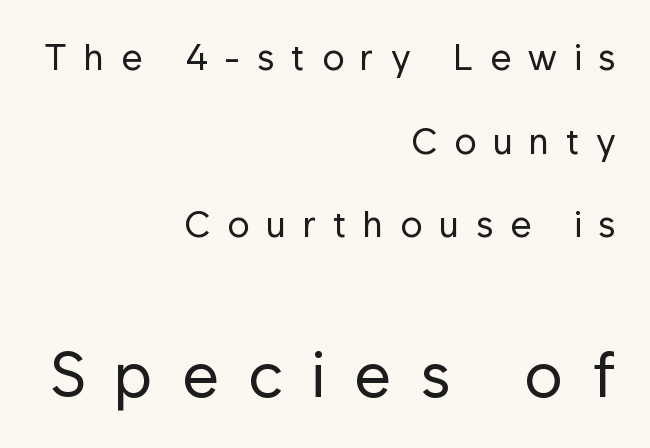
Q: Is the text bold? A: No.
Q: Is the text italic (slanted)? A: No, it is upright.
Q: Is the typeface a serif or a sans-serif typeface? A: Sans-serif.
Q: Is the text underlined? A: No.
Q: How is the paragraph aligned? A: Right-aligned.
Q: Is the spacing between letters normal or unusually wide? A: Unusually wide.
Q: Is the spacing between lines tight, normal or loose? A: Loose.
Q: Which block of text is set in a larger size, the first (top) or the second (bottom)? A: The second (bottom) one.
Q: Width (condensed, normal, or wide)? A: Normal.
Q: Stroke contrast? A: Low.
Q: x-height? A: Medium.
Q: Monospaced? A: No.
